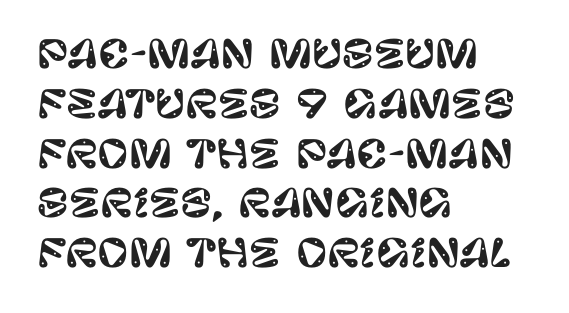
Q: Is the text italic (slanted)? A: Yes.
Q: Is the typeface a serif or a sans-serif typeface? A: Sans-serif.
Q: Is the text underlined? A: No.
Q: How is the paragraph aligned? A: Left-aligned.
Q: Is the spacing between letters normal or unusually wide? A: Normal.
Q: Is the spacing between lines tight, normal or loose? A: Normal.
Q: Width (condensed, normal, or wide)? A: Normal.
Q: Stroke contrast? A: Low.
Q: x-height? A: Large.
Q: Monospaced? A: No.
